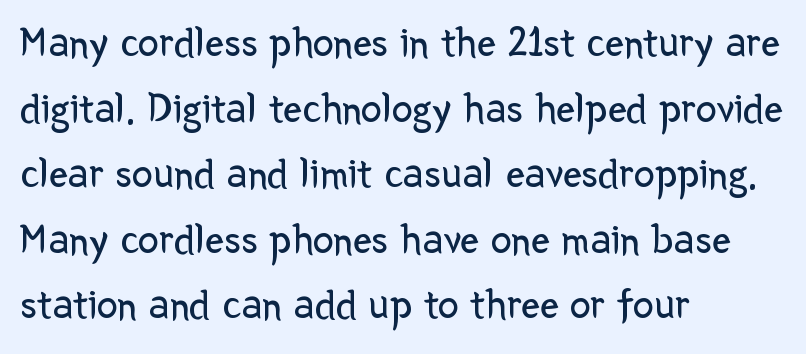
The image shows 42 px regular-weight sans-serif type, upright; set left-aligned, normal line spacing (1.56x), normal letter spacing, not underlined; low stroke contrast and a medium x-height.
